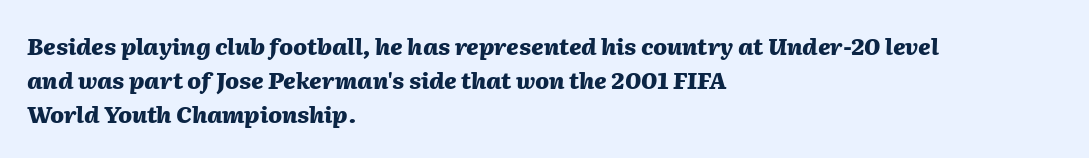
Q: Is the text bold? A: Yes.
Q: Is the text italic (slanted)? A: Yes, it leans right by about 2 degrees.
Q: Is the text underlined? A: No.
Q: How is the paragraph aligned? A: Left-aligned.
Q: Is the spacing between letters normal or unusually wide? A: Normal.
Q: Is the spacing between lines tight, normal or loose? A: Normal.
